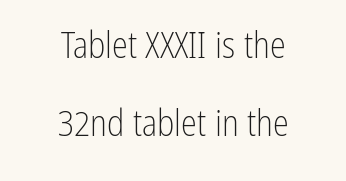
{"serif": "no", "italic": "no", "bold": "no", "weight": "light", "width": "condensed", "stroke_contrast": "low", "x_height": "medium", "monospaced": "no", "underline": "no", "align": "center", "line_spacing": "loose", "line_spacing_ratio": 2.18, "letter_spacing": "normal", "letter_spacing_em": 0.0, "glyph_px": 36}
